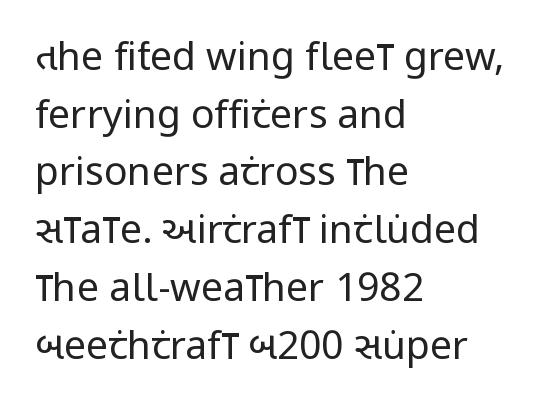
The paragraph shown leans on its left margin. The face looks like a standard text weight, possibly lighter. The characters display no serif detailing; their extremities are plain. Do the characters align in a grid? No, the font is proportional. Does extra space separate the letters? No, they use regular spacing. In terms of posture, this sample is upright.
